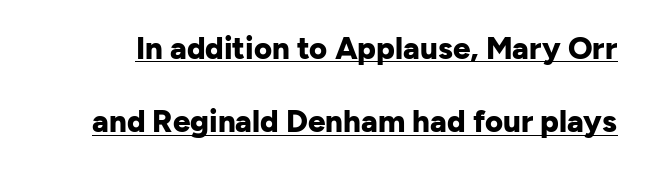
The image shows 31 px bold sans-serif type, upright; set loose line spacing (2.37x), normal letter spacing, underlined; low stroke contrast and a medium x-height.
